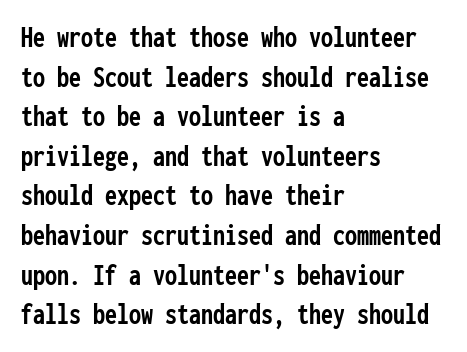
Does the leading feel generous? No, just average. Note: no serifs on the glyphs. Notice how the passage keeps a crisp vertical edge on the left only. A full-strength bold gives these letters their thick strokes.
